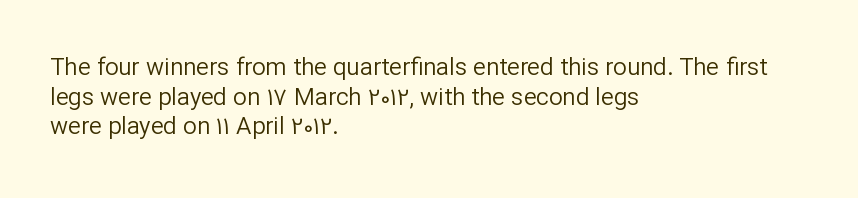
The image shows 24 px text type, upright; set left-aligned, line spacing 1.23x, normal letter spacing, not underlined.
